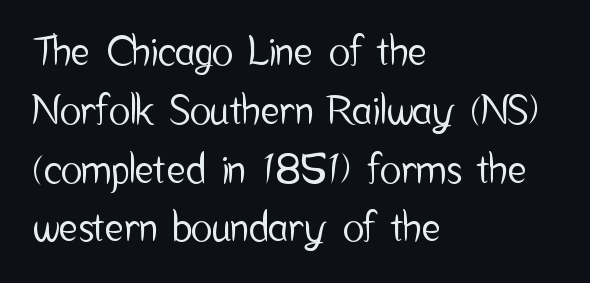
{"serif": "no", "italic": "no", "width": "condensed", "stroke_contrast": "low", "x_height": "medium", "monospaced": "no", "underline": "no", "align": "left", "line_spacing": "normal", "line_spacing_ratio": 1.47, "letter_spacing": "normal", "letter_spacing_em": 0.0, "glyph_px": 40}
